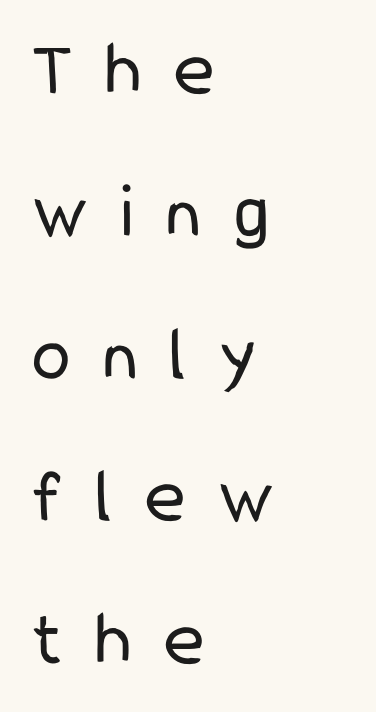
The image shows 77 px regular-weight, condensed sans-serif type, upright; set left-aligned, line spacing 1.85x, unusually wide letter spacing (+0.43 em), not underlined; low stroke contrast and a medium x-height.
